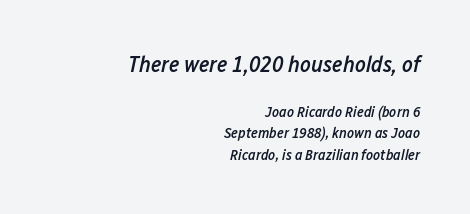
The image shows 23 px text type, italic (leaning right); set right-aligned, normal line spacing (1.44x), normal letter spacing, not underlined; the first (top) block is 1.53x larger.
